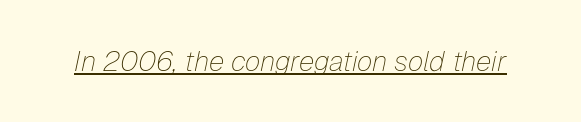
There's an unmistakable incline to the writing here. Is the letter spacing exaggerated? No — it looks like the ordinary default. The letters advance in unequal steps, a hallmark of proportional type. The passage shown is not bold in any degree. Underlining? Definitely there.
